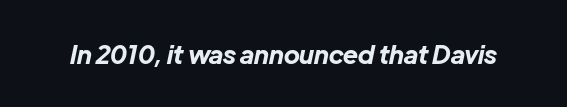
The image shows 25 px bold type, italic (leaning right); set normal letter spacing, not underlined.
